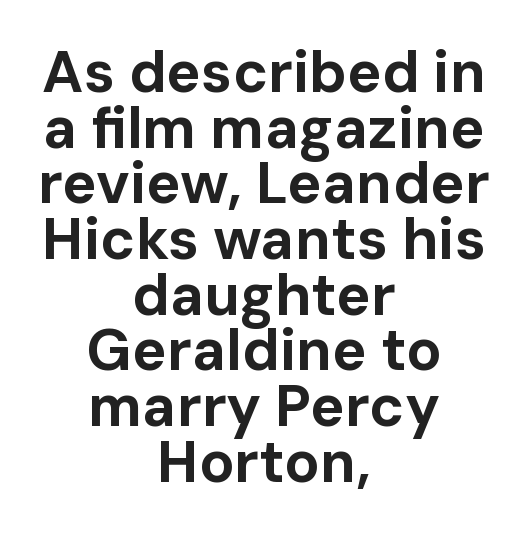
The image shows 58 px bold sans-serif type, upright; set centered, tight line spacing (0.96x), normal letter spacing, not underlined; low stroke contrast and a medium x-height.
